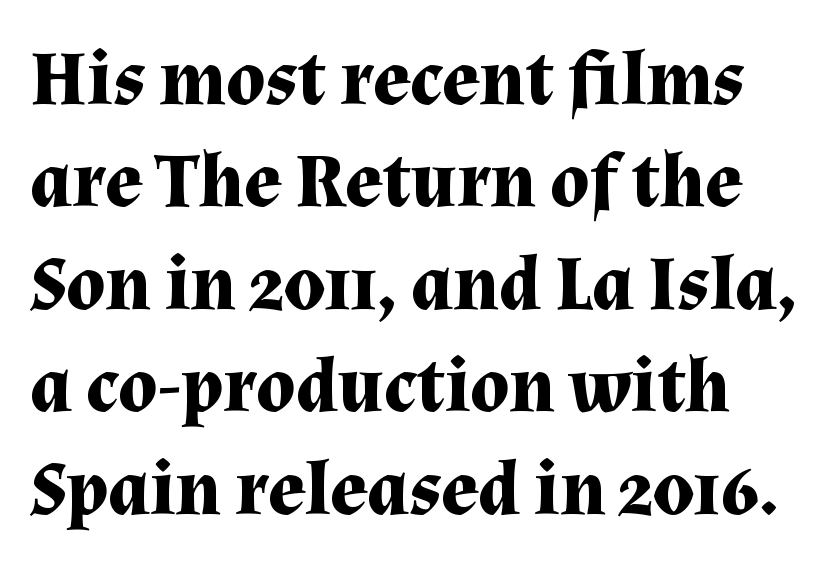
The image shows 77 px bold serif type, upright; set normal line spacing (1.33x), normal letter spacing, not underlined; medium stroke contrast and a medium x-height.
